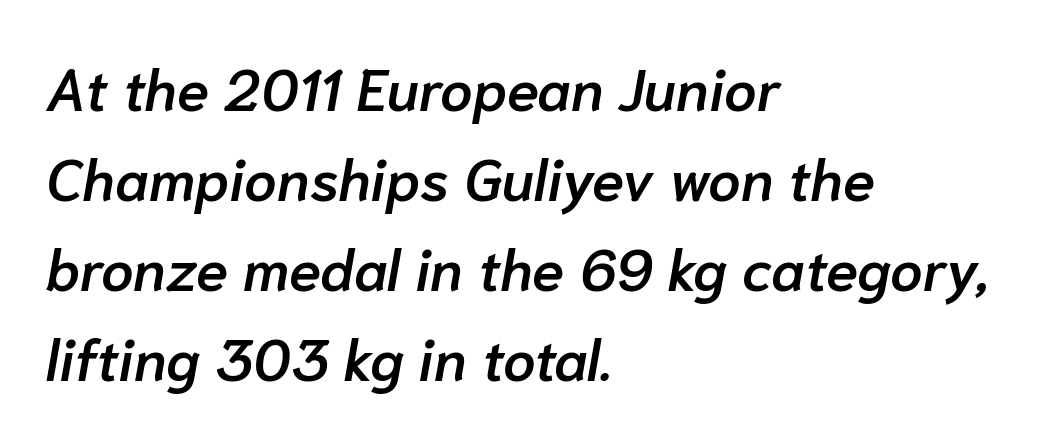
Q: Is the text bold? A: Semi-bold.
Q: Is the text italic (slanted)? A: Yes, it leans right by about 10 degrees.
Q: Is the text underlined? A: No.
Q: How is the paragraph aligned? A: Left-aligned.
Q: Is the spacing between letters normal or unusually wide? A: Normal.
Q: Is the spacing between lines tight, normal or loose? A: Normal.
Q: Width (condensed, normal, or wide)? A: Normal.
Q: Stroke contrast? A: Low.
Q: x-height? A: Medium.
Q: Monospaced? A: No.
